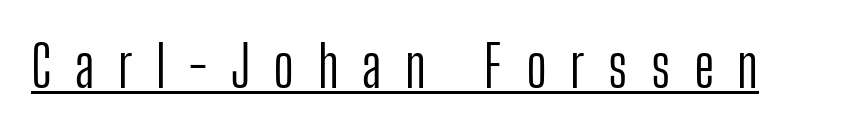
The face used here appears with an underline applied. Unlike a traditional serif, this face leaves its strokes unadorned. The weight tops out at a normal text grade. Tall strokes in this sample are plumb rather than angled. Character widths vary here, with narrow letters taking less room than wide ones.
